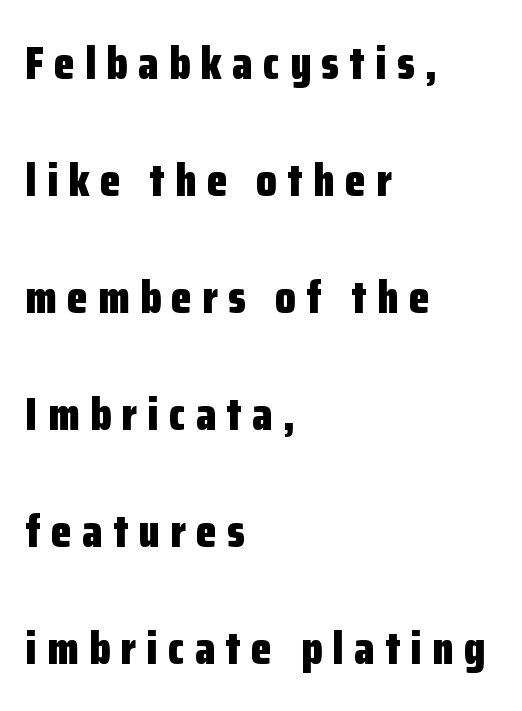
The image shows 47 px bold, condensed sans-serif type, upright; set left-aligned, loose line spacing (2.49x), unusually wide letter spacing (+0.22 em), not underlined; low stroke contrast and a medium x-height.
